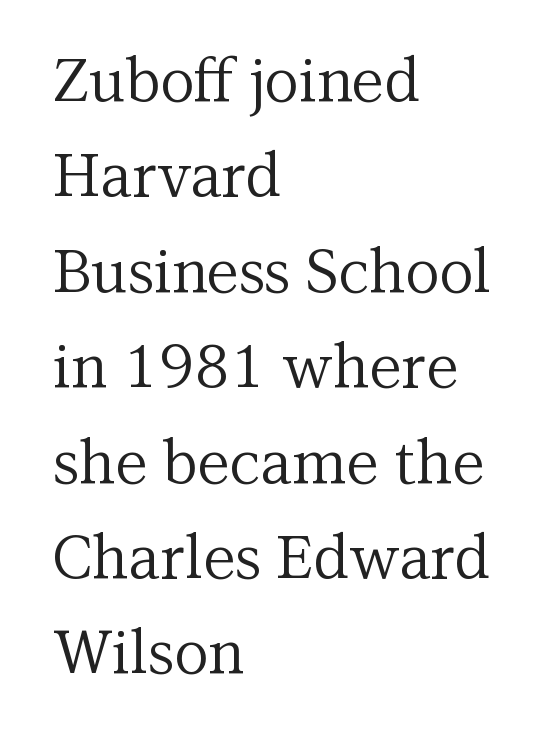
These lines were composed using upright roman letters. Each stroke keeps to a modest, everyday thickness or less. Note: serifs present on the glyphs. Decoration check: the copy has no underline. Tracking value appears to be zero — textbook default spacing. Looks like regular typesetting: each glyph gets only the width it needs.
